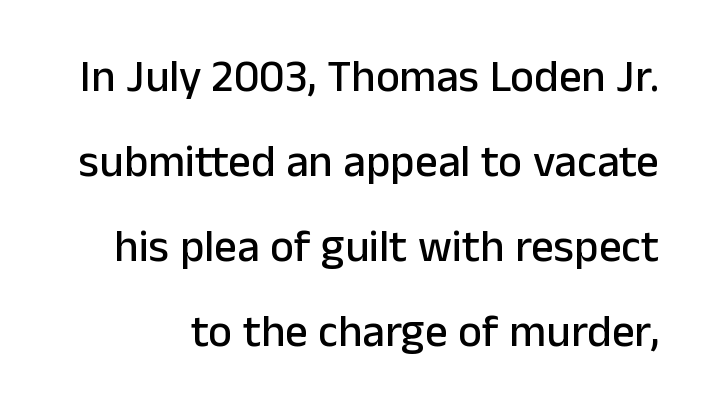
Q: Is the text italic (slanted)? A: No, it is upright.
Q: Is the typeface a serif or a sans-serif typeface? A: Sans-serif.
Q: Is the text underlined? A: No.
Q: Is the spacing between letters normal or unusually wide? A: Normal.
Q: Width (condensed, normal, or wide)? A: Normal.
Q: Stroke contrast? A: Low.
Q: x-height? A: Medium.
Q: Monospaced? A: No.
